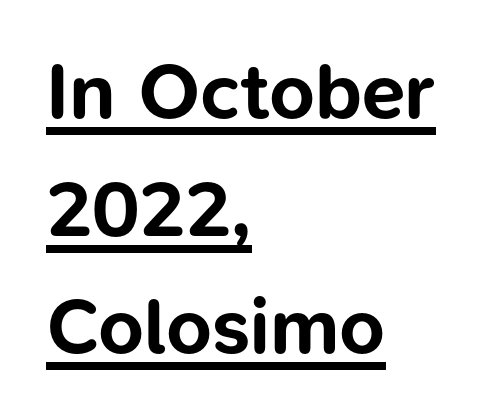
{"serif": "no", "italic": "no", "bold": "yes", "weight": "bold", "width": "normal", "stroke_contrast": "low", "x_height": "medium", "monospaced": "no", "underline": "yes", "align": "left", "line_spacing": "normal", "line_spacing_ratio": 1.49, "letter_spacing": "normal", "letter_spacing_em": 0.0, "glyph_px": 79}
